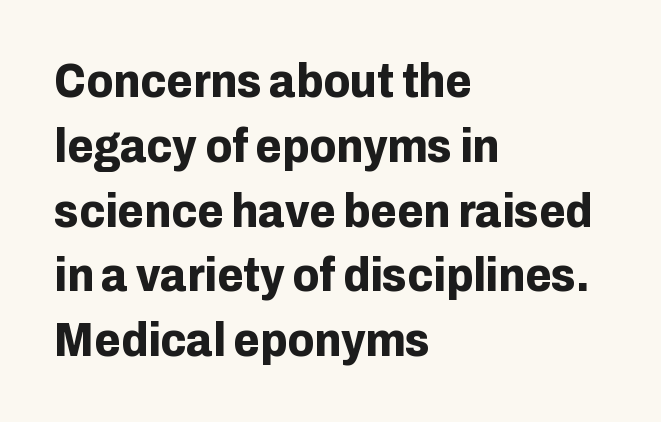
{"serif": "no", "italic": "no", "bold": "yes", "weight": "bold", "width": "normal", "stroke_contrast": "low", "x_height": "medium", "monospaced": "no", "underline": "no", "align": "left", "line_spacing": "normal", "line_spacing_ratio": 1.35, "letter_spacing": "normal", "letter_spacing_em": 0.0, "glyph_px": 48}
